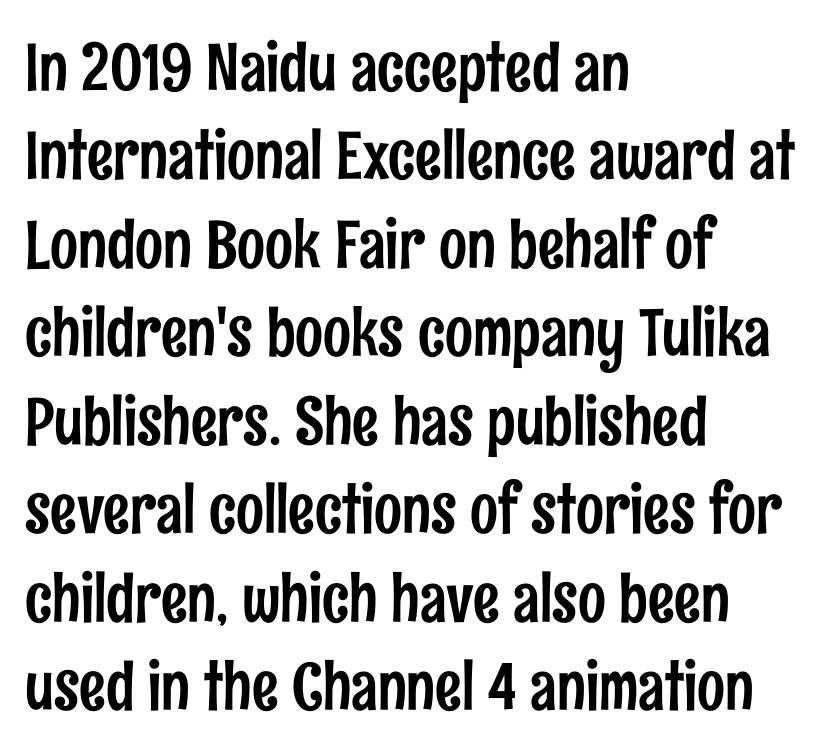
The image shows 66 px condensed sans-serif type, upright; set left-aligned, normal line spacing (1.34x), normal letter spacing, not underlined; low stroke contrast and a medium x-height.
